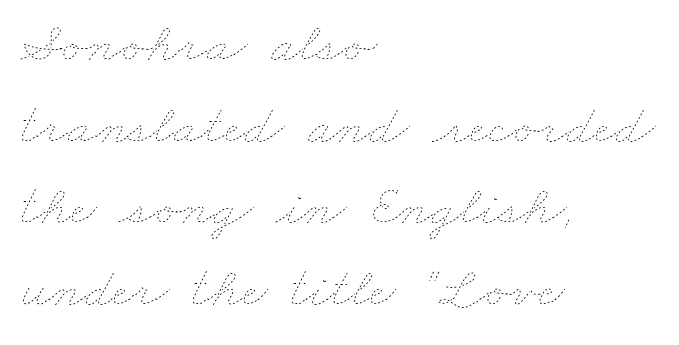
Q: Is the text bold? A: No.
Q: Is the text underlined? A: No.
Q: How is the paragraph aligned? A: Left-aligned.
Q: Is the spacing between letters normal or unusually wide? A: Normal.
Q: Is the spacing between lines tight, normal or loose? A: Normal.
Q: Width (condensed, normal, or wide)? A: Wide.
Q: Stroke contrast? A: Low.
Q: x-height? A: Small.
Q: Monospaced? A: No.
